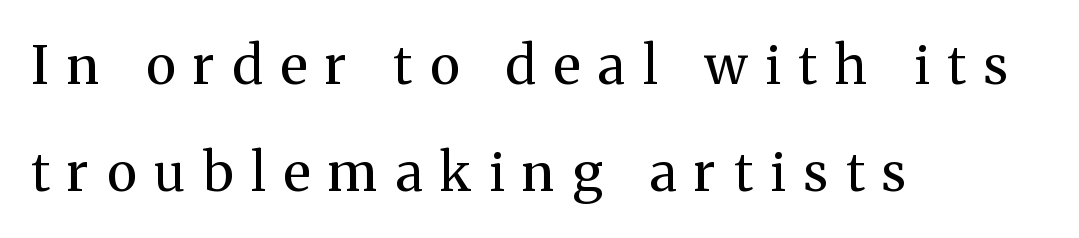
{"serif": "yes", "italic": "no", "bold": "no", "weight": "regular", "width": "normal", "stroke_contrast": "medium", "x_height": "medium", "monospaced": "no", "underline": "no", "align": "left", "line_spacing": "loose", "line_spacing_ratio": 2.02, "letter_spacing": "wide", "letter_spacing_em": 0.34, "glyph_px": 53}
